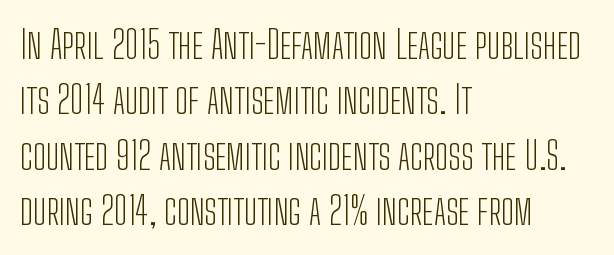
{"serif": "no", "italic": "no", "bold": "no", "weight": "light", "width": "condensed", "stroke_contrast": "low", "x_height": "medium", "monospaced": "no", "underline": "no", "align": "left", "line_spacing": "normal", "line_spacing_ratio": 1.42, "letter_spacing": "normal", "letter_spacing_em": 0.0, "glyph_px": 39}
